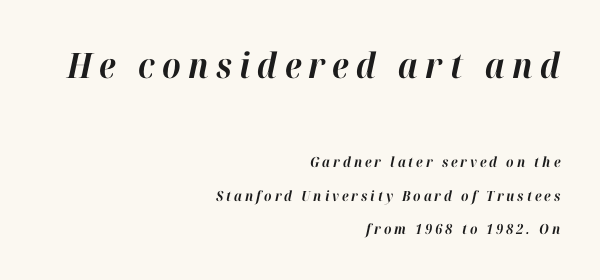
A typesetter would call this leading open, well beyond the default. Varying glyph widths throughout — classic text-font behaviour. This rendering features lettering with no underline. Is the letter spacing exaggerated? Yes — the characters are pushed far apart.
